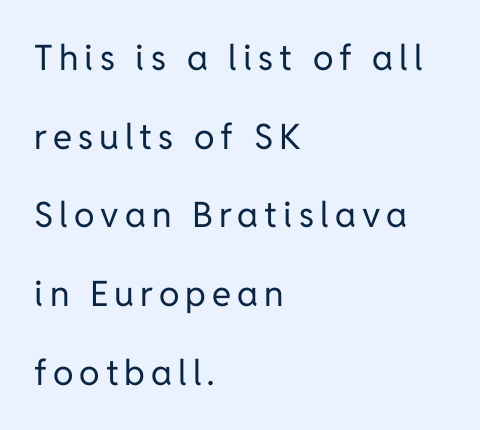
Each stroke keeps to a modest, everyday thickness or less. The characters display no serif detailing; their extremities are plain. Line spacing here is loose. These lines are rendered in a variable-pitch font.
